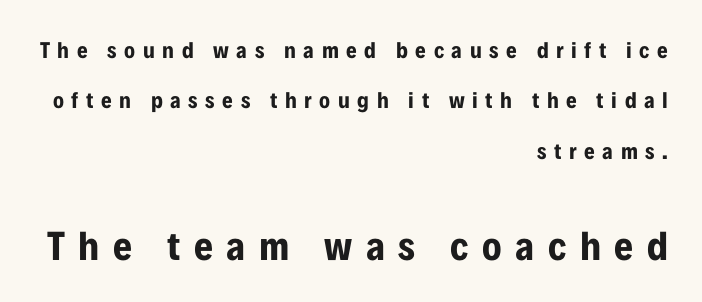
{"serif": "no", "italic": "no", "bold": "yes", "weight": "bold", "width": "condensed", "stroke_contrast": "low", "x_height": "medium", "monospaced": "no", "underline": "no", "align": "right", "line_spacing": "loose", "line_spacing_ratio": 2.19, "letter_spacing": "wide", "letter_spacing_em": 0.33, "larger_block": "second", "size_ratio": 1.78, "glyph_px": 41}
